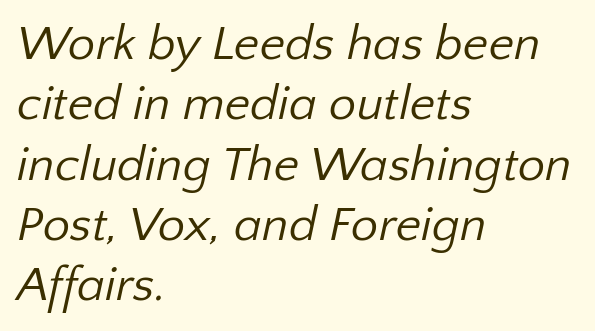
Q: Is the text bold? A: No.
Q: Is the typeface a serif or a sans-serif typeface? A: Sans-serif.
Q: Is the text underlined? A: No.
Q: How is the paragraph aligned? A: Left-aligned.
Q: Is the spacing between letters normal or unusually wide? A: Normal.
Q: Width (condensed, normal, or wide)? A: Normal.
Q: Stroke contrast? A: Low.
Q: x-height? A: Medium.
Q: Monospaced? A: No.
